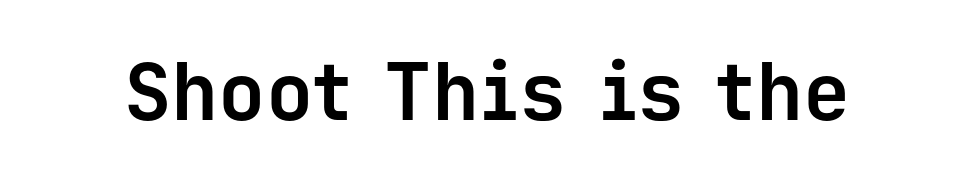
Q: Is the text bold? A: Yes.
Q: Is the text italic (slanted)? A: No, it is upright.
Q: Is the typeface a serif or a sans-serif typeface? A: Sans-serif.
Q: Is the text underlined? A: No.
Q: Is the spacing between letters normal or unusually wide? A: Normal.
Q: Width (condensed, normal, or wide)? A: Normal.
Q: Stroke contrast? A: Low.
Q: x-height? A: Medium.
Q: Monospaced? A: Yes.
